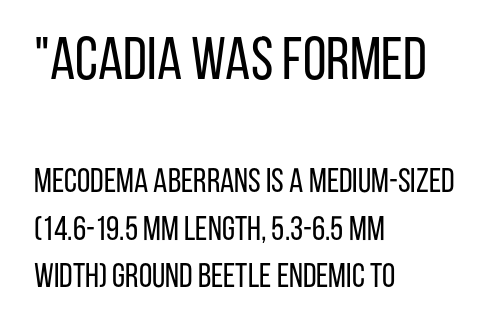
A sans-serif font was chosen for this passage. The paragraph shown leans on its left margin. The rendering uses natural spacing where letterforms have individual widths. Inter-character spacing is left at the font's built-in metrics. Compare the two chunks: the upper has the greater cap height.
